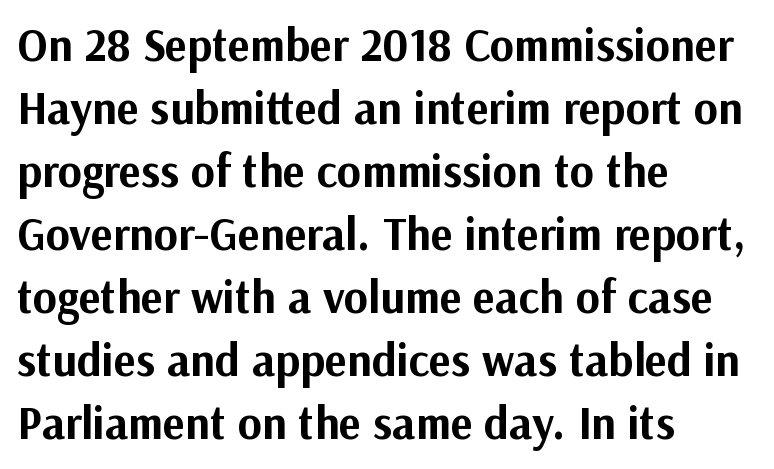
Q: Is the text bold? A: Yes.
Q: Is the text italic (slanted)? A: No, it is upright.
Q: Is the typeface a serif or a sans-serif typeface? A: Sans-serif.
Q: Is the text underlined? A: No.
Q: How is the paragraph aligned? A: Left-aligned.
Q: Is the spacing between letters normal or unusually wide? A: Normal.
Q: Is the spacing between lines tight, normal or loose? A: Normal.
Q: Width (condensed, normal, or wide)? A: Normal.
Q: Stroke contrast? A: Medium.
Q: x-height? A: Medium.
Q: Monospaced? A: No.
